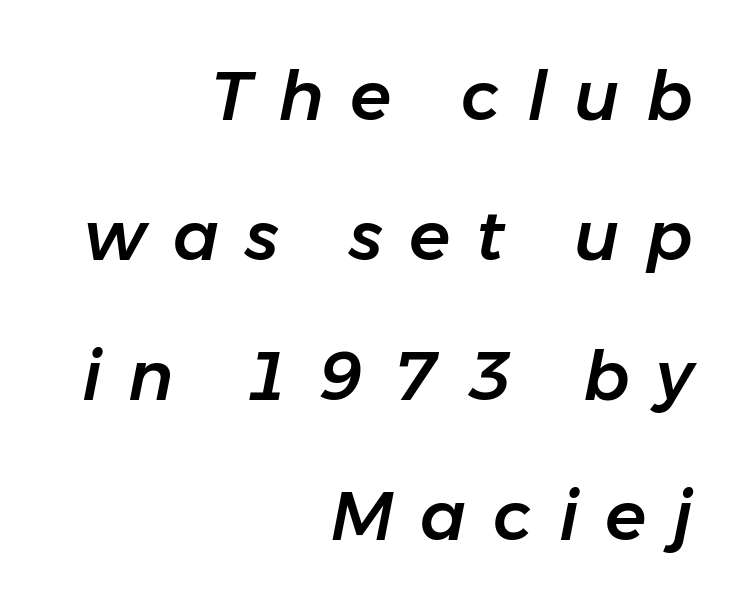
The image shows 68 px text type, italic (leaning right); set right-aligned, loose line spacing (2.06x), unusually wide letter spacing (+0.39 em), not underlined; low stroke contrast and a medium x-height.
